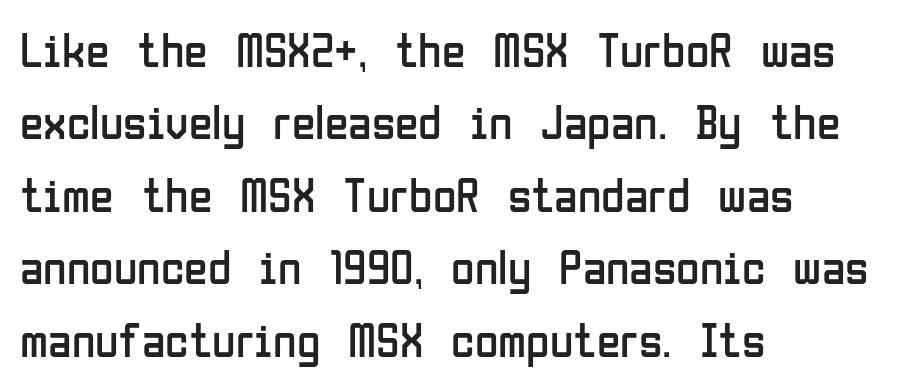
Q: Is the text bold? A: No.
Q: Is the text italic (slanted)? A: No, it is upright.
Q: Is the typeface a serif or a sans-serif typeface? A: Sans-serif.
Q: Is the text underlined? A: No.
Q: How is the paragraph aligned? A: Left-aligned.
Q: Is the spacing between letters normal or unusually wide? A: Normal.
Q: Is the spacing between lines tight, normal or loose? A: Normal.
Q: Width (condensed, normal, or wide)? A: Condensed.
Q: Stroke contrast? A: Low.
Q: x-height? A: Medium.
Q: Monospaced? A: No.
